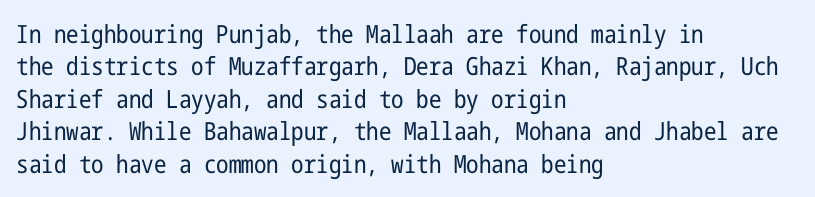
The image shows 25 px text type, upright; set left-aligned, normal line spacing (1.3x), normal letter spacing, not underlined.
